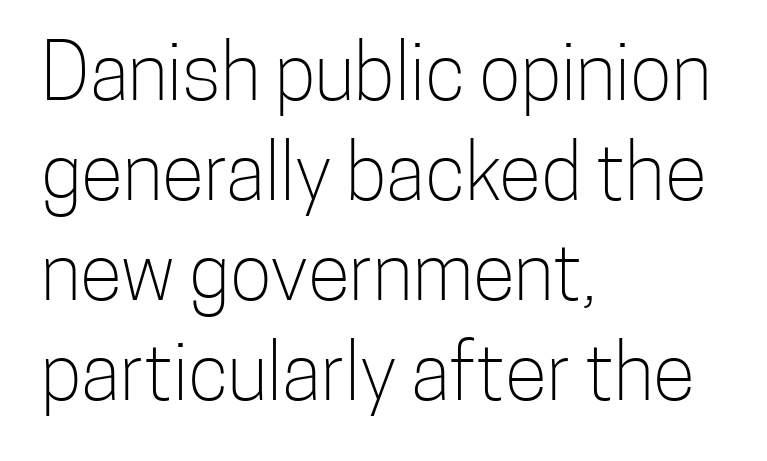
Q: Is the text bold? A: No.
Q: Is the text italic (slanted)? A: No, it is upright.
Q: Is the typeface a serif or a sans-serif typeface? A: Sans-serif.
Q: Is the text underlined? A: No.
Q: How is the paragraph aligned? A: Left-aligned.
Q: Is the spacing between letters normal or unusually wide? A: Normal.
Q: Is the spacing between lines tight, normal or loose? A: Normal.
Q: Width (condensed, normal, or wide)? A: Condensed.
Q: Stroke contrast? A: Low.
Q: x-height? A: Medium.
Q: Monospaced? A: No.
